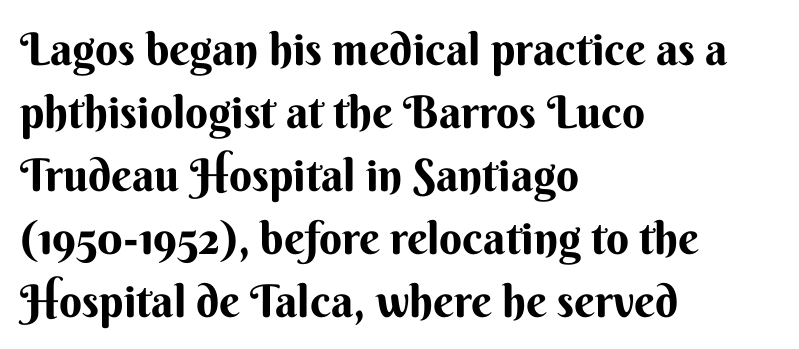
The type sits square on the baseline with zero lean. Students, observe: this is what conventionally led text looks like. Decoration check: the copy has no underline. Visually the block forms a straight wall on the left and a jagged coastline on the right. No extra tracking has been applied to these lines. Unlike a traditional serif, this face leaves its strokes unadorned.
